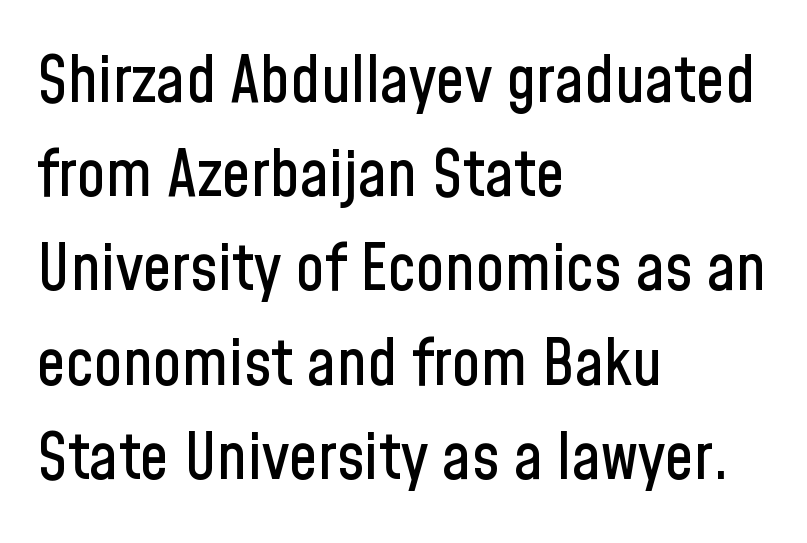
You could not count columns in this text — the font is proportionally spaced. This sample keeps an unexceptional amount of space between lines. In terms of letterform style, serifs are entirely absent. The typography opts for an upright posture over an oblique one. This rendering uses left alignment, leaving the right contour irregular. Descenders are the only things crossing below the line.
